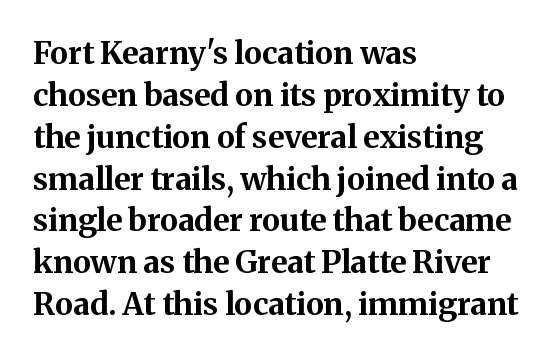
{"serif": "yes", "italic": "no", "bold": "yes", "weight": "bold", "width": "normal", "stroke_contrast": "medium", "x_height": "medium", "monospaced": "no", "underline": "no", "align": "left", "line_spacing": "normal", "line_spacing_ratio": 1.35, "letter_spacing": "normal", "letter_spacing_em": 0.0, "glyph_px": 31}
